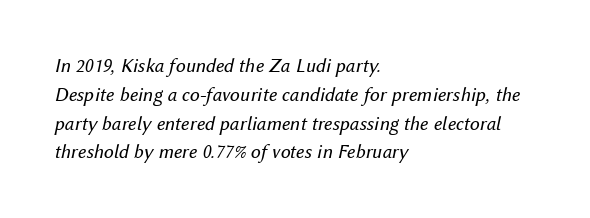
Characters are canted at an angle relative to the baseline's perpendicular. Ink coverage per letter is moderate at most. Quick note: interline space is typical. Decoration check: the copy has no underline. Does extra space separate the letters? No, they use regular spacing. Reading down the block, your eye returns to a fixed left position each line.
